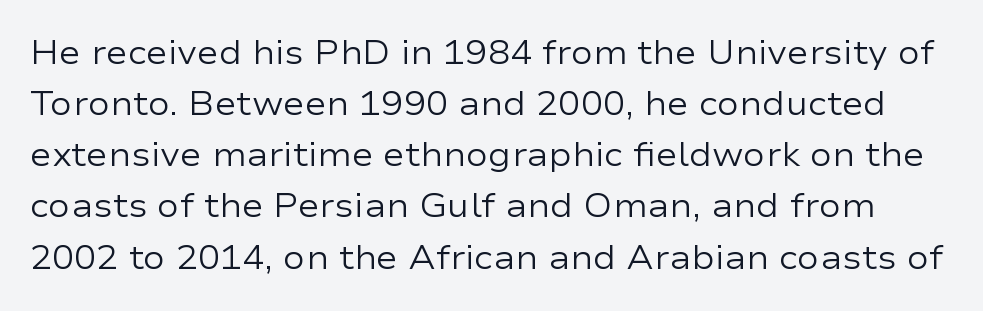
The image shows 33 px regular-weight, wide sans-serif type, upright; set normal line spacing (1.55x), normal letter spacing, not underlined; low stroke contrast and a medium x-height.
